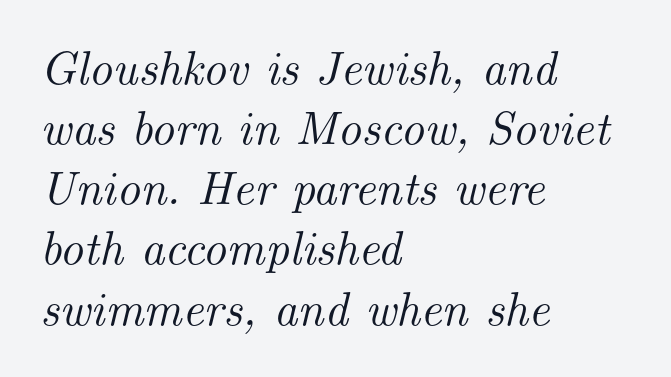
Q: Is the text italic (slanted)? A: Yes, it leans right by about 14 degrees.
Q: Is the typeface a serif or a sans-serif typeface? A: Serif.
Q: Is the text underlined? A: No.
Q: How is the paragraph aligned? A: Left-aligned.
Q: Is the spacing between letters normal or unusually wide? A: Normal.
Q: Is the spacing between lines tight, normal or loose? A: Normal.
Q: Width (condensed, normal, or wide)? A: Normal.
Q: Stroke contrast? A: Medium.
Q: x-height? A: Small.
Q: Monospaced? A: No.
